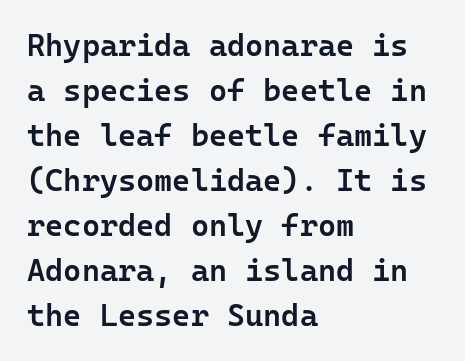
Q: Is the text bold? A: Semi-bold.
Q: Is the text italic (slanted)? A: No, it is upright.
Q: Is the typeface a serif or a sans-serif typeface? A: Sans-serif.
Q: Is the text underlined? A: No.
Q: How is the paragraph aligned? A: Left-aligned.
Q: Is the spacing between letters normal or unusually wide? A: Normal.
Q: Is the spacing between lines tight, normal or loose? A: Normal.
Q: Width (condensed, normal, or wide)? A: Normal.
Q: Stroke contrast? A: Low.
Q: x-height? A: Medium.
